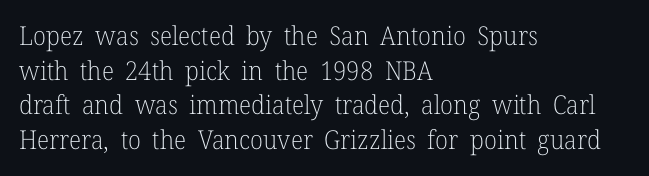
No chunkiness to these letters — they're not bold. A classic flush-left, rag-right setting is used for this passage. One glance says typical: line gaps are just what's usual. The letters sit at their default tracking, neither squeezed nor spread.
